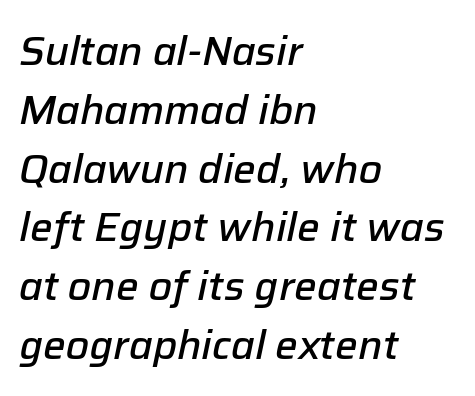
{"italic": "yes", "lean": "right", "slant_degrees": 12, "bold": "semi", "weight": "semibold", "width": "normal", "stroke_contrast": "low", "x_height": "medium", "monospaced": "no", "underline": "no", "align": "left", "line_spacing": "normal", "line_spacing_ratio": 1.47, "letter_spacing": "normal", "letter_spacing_em": 0.0, "glyph_px": 40}
